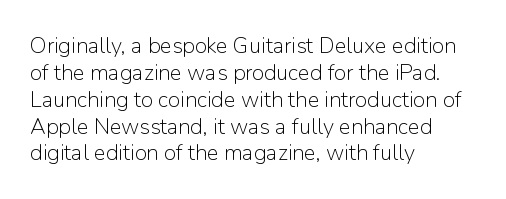
{"italic": "no", "bold": "no", "underline": "no", "align": "left", "line_spacing_ratio": 1.22, "letter_spacing": "normal", "letter_spacing_em": 0.0, "glyph_px": 22}
